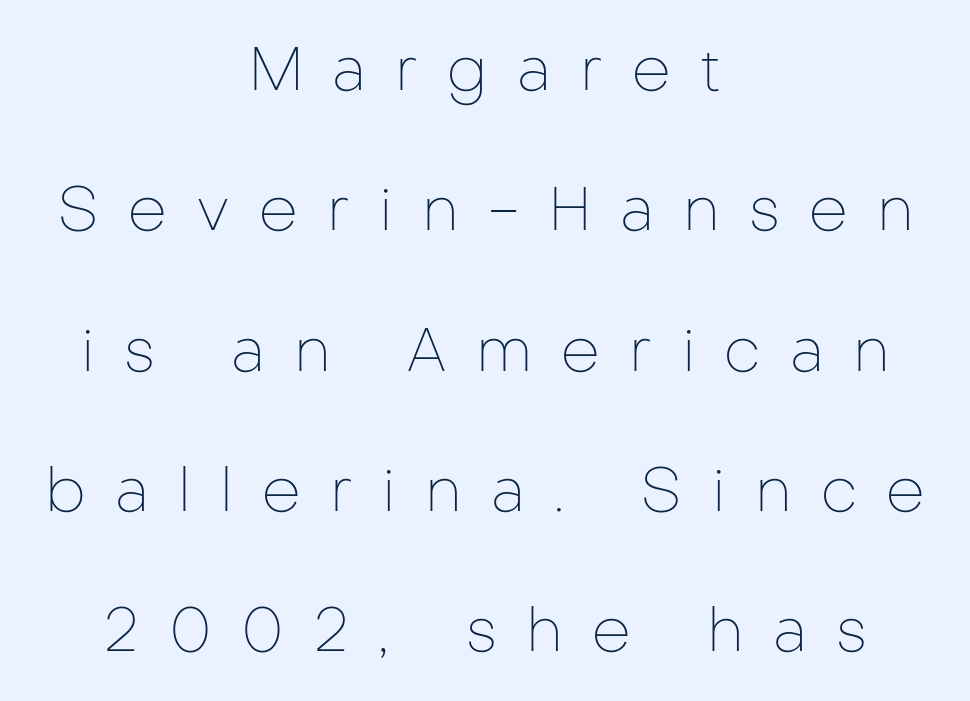
{"serif": "no", "italic": "no", "bold": "no", "weight": "thin", "width": "normal", "stroke_contrast": "low", "x_height": "medium", "monospaced": "no", "underline": "no", "align": "center", "line_spacing": "loose", "line_spacing_ratio": 2.3, "letter_spacing": "wide", "letter_spacing_em": 0.48, "glyph_px": 61}
